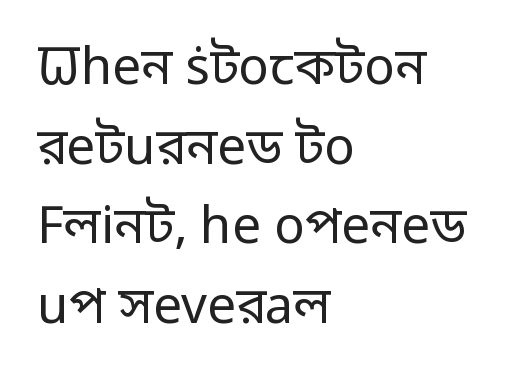
Q: Is the text bold? A: No.
Q: Is the text italic (slanted)? A: No, it is upright.
Q: Is the typeface a serif or a sans-serif typeface? A: Sans-serif.
Q: Is the text underlined? A: No.
Q: How is the paragraph aligned? A: Left-aligned.
Q: Is the spacing between letters normal or unusually wide? A: Normal.
Q: Is the spacing between lines tight, normal or loose? A: Normal.
Q: Width (condensed, normal, or wide)? A: Normal.
Q: Stroke contrast? A: Low.
Q: x-height? A: Medium.
Q: Monospaced? A: No.
